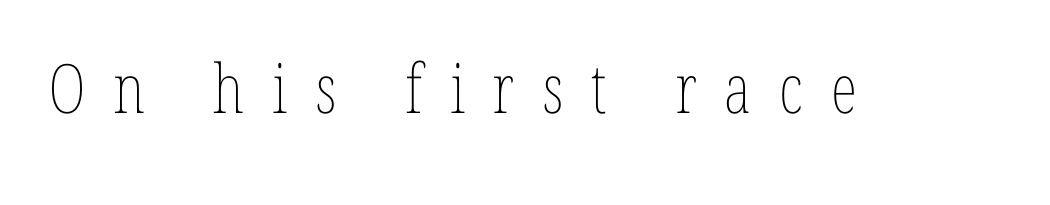
The tracking jumps out immediately: characters are airy and widely separated. Letters rest on an invisible, unmarked baseline. Character widths vary here, with narrow letters taking less room than wide ones. Ordinary non-slanted type is in use. Think standard paragraph weight, or any step lighter than that.
